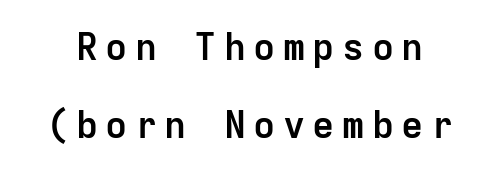
Vertical spacing — loose. This sample uses a sans-serif face. The lettering stays uniformly vertical, giving the passage a roman look. The rendering inserts visible extra space after every character.
